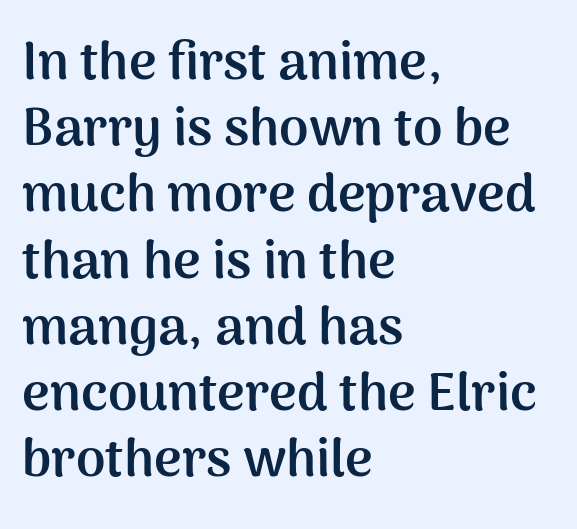
Each letter keeps its own natural width here, so spacing adapts to shape. Grotesque or geometric, the face here clearly has no serifs. The space between consecutive lines is moderate. Short note: letters normally spaced.
